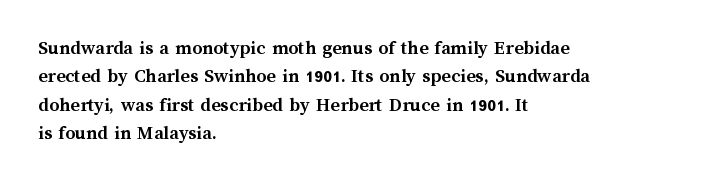
Q: Is the text bold? A: Yes.
Q: Is the text italic (slanted)? A: No, it is upright.
Q: Is the text underlined? A: No.
Q: How is the paragraph aligned? A: Left-aligned.
Q: Is the spacing between letters normal or unusually wide? A: Normal.
Q: Is the spacing between lines tight, normal or loose? A: Normal.
